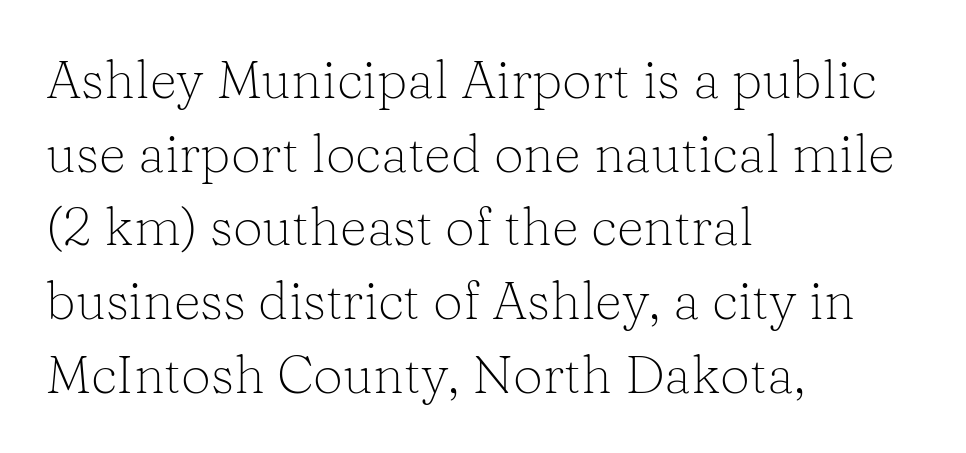
{"serif": "yes", "italic": "no", "bold": "no", "weight": "light", "width": "normal", "stroke_contrast": "low", "x_height": "medium", "monospaced": "no", "underline": "no", "align": "left", "line_spacing": "normal", "line_spacing_ratio": 1.39, "letter_spacing": "normal", "letter_spacing_em": 0.0, "glyph_px": 53}
